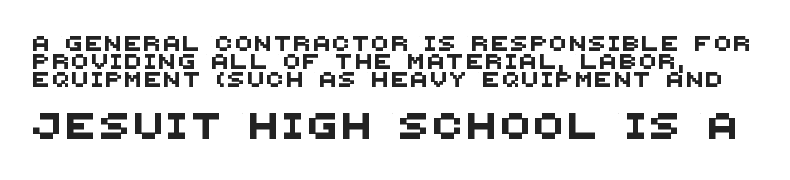
Q: Is the text underlined? A: No.
Q: How is the paragraph aligned? A: Left-aligned.
Q: Is the spacing between letters normal or unusually wide? A: Unusually wide.
Q: Which block of text is set in a larger size, the first (top) or the second (bottom)? A: The second (bottom) one.
